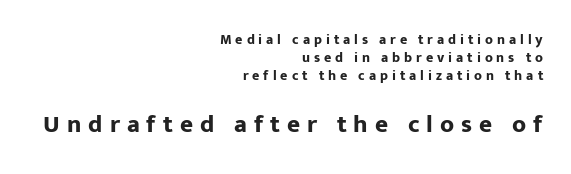
The image shows 25 px bold type, upright; set right-aligned, normal line spacing (1.3x), unusually wide letter spacing (+0.28 em), not underlined; the second (bottom) block is 1.79x larger.
